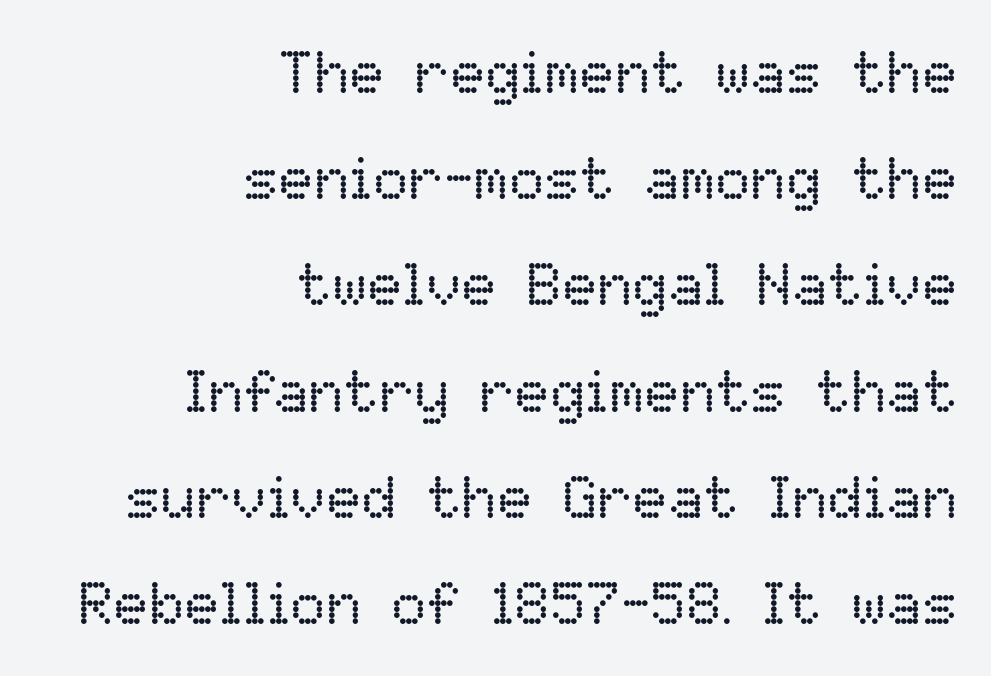
The lettering stays uniformly vertical, giving the passage a roman look. This rendering features lettering with no underline. Think of a printed novel: that variable character pitch is what you see here. Each stroke keeps to a modest, everyday thickness or less. A flush-right, rag-left setting is used for this passage.
